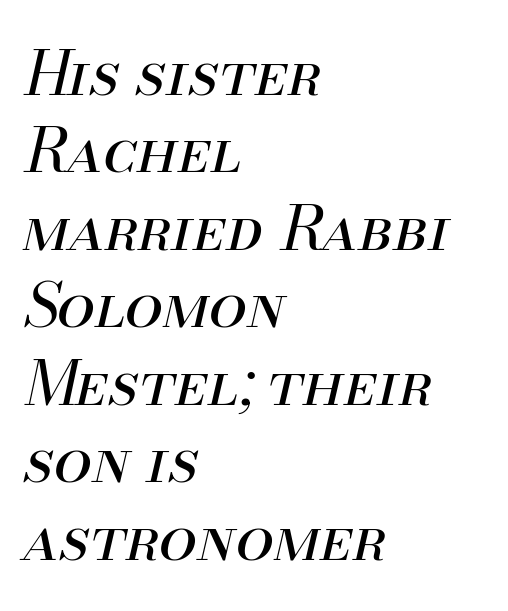
{"italic": "yes", "lean": "right", "slant_degrees": 13, "bold": "no", "weight": "regular", "width": "normal", "stroke_contrast": "medium", "x_height": "small", "monospaced": "no", "underline": "no", "align": "left", "line_spacing": "normal", "line_spacing_ratio": 1.27, "letter_spacing": "normal", "letter_spacing_em": 0.0, "glyph_px": 61}
